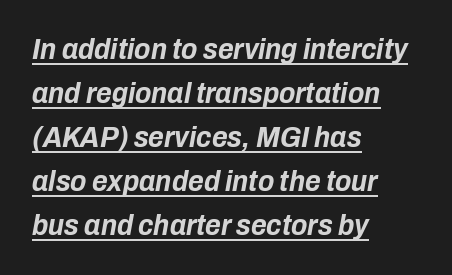
The image shows 30 px bold, condensed type, italic (leaning right); set left-aligned, normal line spacing (1.47x), normal letter spacing, underlined; low stroke contrast and a medium x-height.
